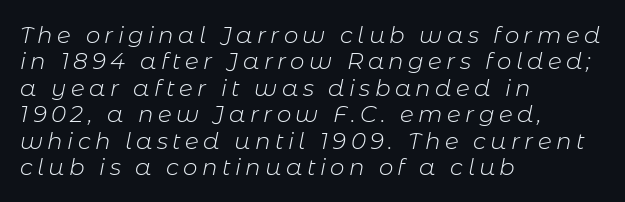
Q: Is the text bold? A: No.
Q: Is the text italic (slanted)? A: Yes, it leans right by about 11 degrees.
Q: Is the text underlined? A: No.
Q: How is the paragraph aligned? A: Left-aligned.
Q: Is the spacing between lines tight, normal or loose? A: Tight.
